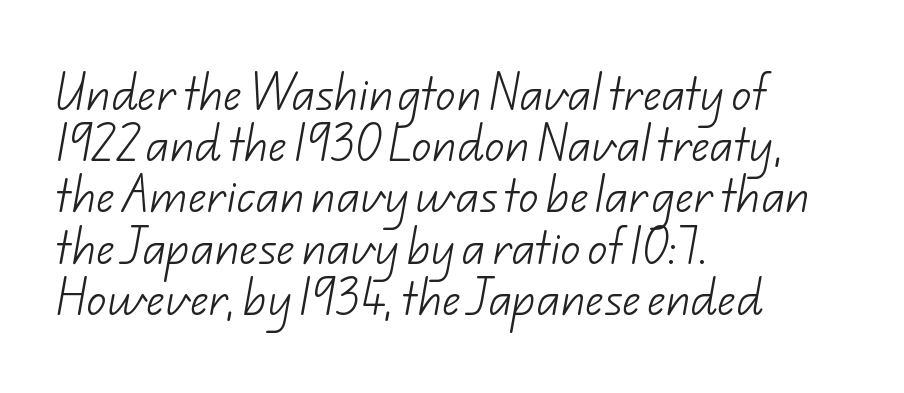
Q: Is the text bold? A: No.
Q: Is the typeface a serif or a sans-serif typeface? A: Sans-serif.
Q: Is the text underlined? A: No.
Q: How is the paragraph aligned? A: Left-aligned.
Q: Is the spacing between letters normal or unusually wide? A: Normal.
Q: Is the spacing between lines tight, normal or loose? A: Normal.
Q: Width (condensed, normal, or wide)? A: Normal.
Q: Stroke contrast? A: Low.
Q: x-height? A: Small.
Q: Monospaced? A: No.
